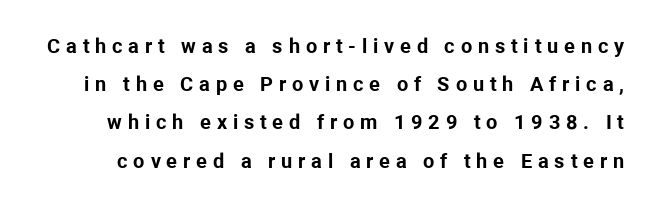
{"italic": "no", "bold": "yes", "underline": "no", "line_spacing": "loose", "line_spacing_ratio": 1.91, "letter_spacing": "wide", "letter_spacing_em": 0.29, "glyph_px": 20}
